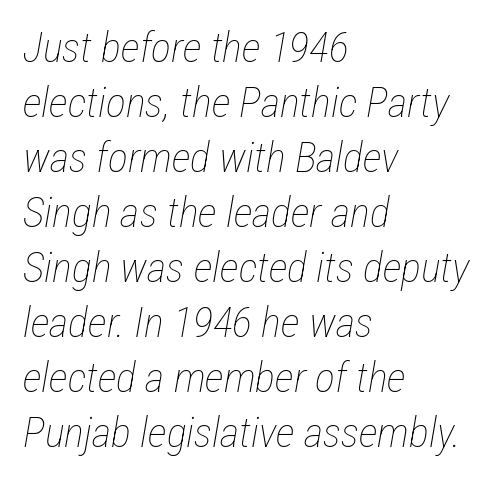
The letters look calm and open, with moderate or lighter stems. Any mark beneath the type? The region is blank. This sample is left-justified, so line endings fall wherever the words run out. Quick note: interline space is typical. Spacing verdict: proportional, widths tailored to each character. In terms of posture, this sample is oblique.
